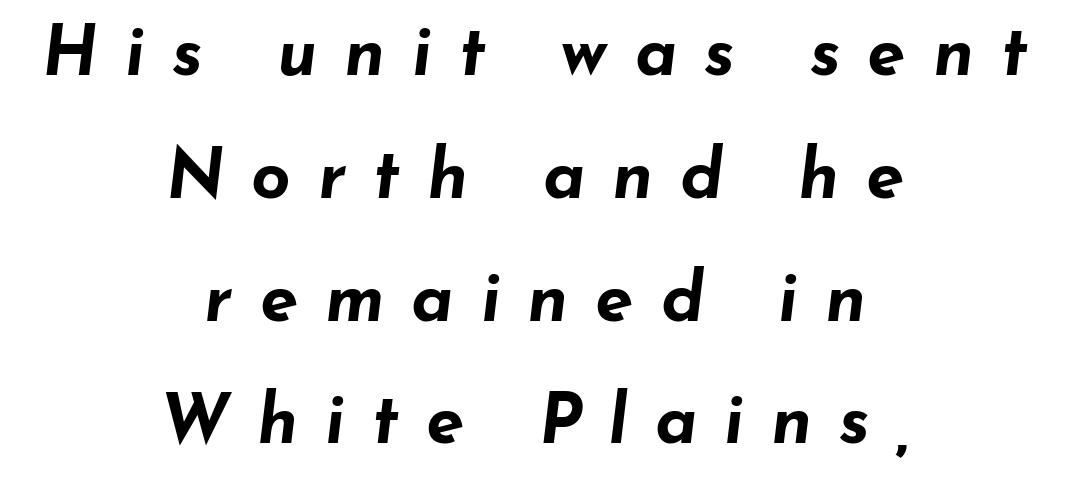
Q: Is the text bold? A: Yes.
Q: Is the text italic (slanted)? A: Yes, it leans right by about 7 degrees.
Q: Is the text underlined? A: No.
Q: How is the paragraph aligned? A: Centered.
Q: Is the spacing between letters normal or unusually wide? A: Unusually wide.
Q: Width (condensed, normal, or wide)? A: Wide.
Q: Stroke contrast? A: Low.
Q: x-height? A: Small.
Q: Monospaced? A: No.
